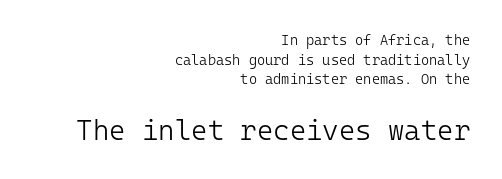
Block two is the big one; block one sits smaller above it. A typesetter would label this face a sans. Does extra space separate the letters? No, they use regular spacing. Every character sits straight up, as roman type does. Check the space under the baseline: it is left empty.
